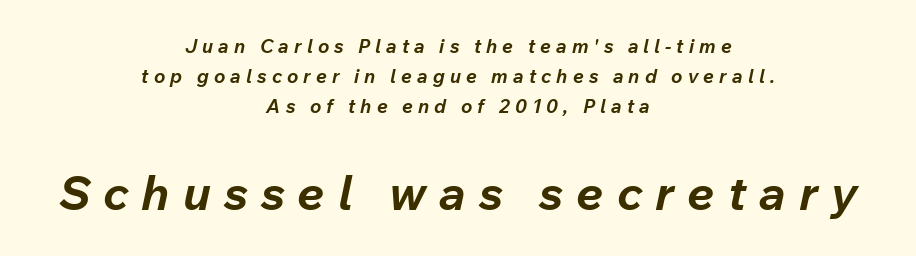
Q: Is the text bold? A: Yes.
Q: Is the text italic (slanted)? A: Yes, it leans right by about 12 degrees.
Q: Is the text underlined? A: No.
Q: How is the paragraph aligned? A: Centered.
Q: Is the spacing between letters normal or unusually wide? A: Unusually wide.
Q: Is the spacing between lines tight, normal or loose? A: Normal.
Q: Which block of text is set in a larger size, the first (top) or the second (bottom)? A: The second (bottom) one.
Q: Width (condensed, normal, or wide)? A: Normal.
Q: Stroke contrast? A: Low.
Q: x-height? A: Medium.
Q: Monospaced? A: No.
